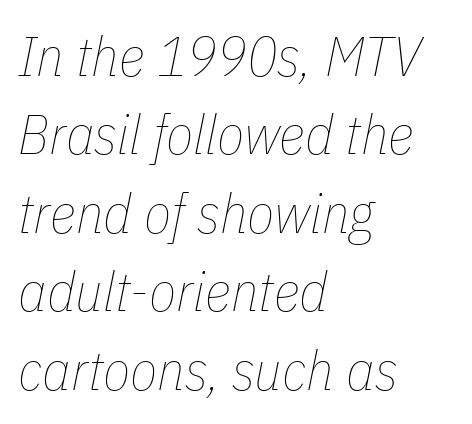
{"italic": "yes", "lean": "right", "slant_degrees": 11, "bold": "no", "weight": "thin", "width": "condensed", "stroke_contrast": "low", "x_height": "medium", "monospaced": "no", "underline": "no", "align": "left", "line_spacing": "normal", "line_spacing_ratio": 1.4, "letter_spacing": "normal", "letter_spacing_em": 0.0, "glyph_px": 56}
